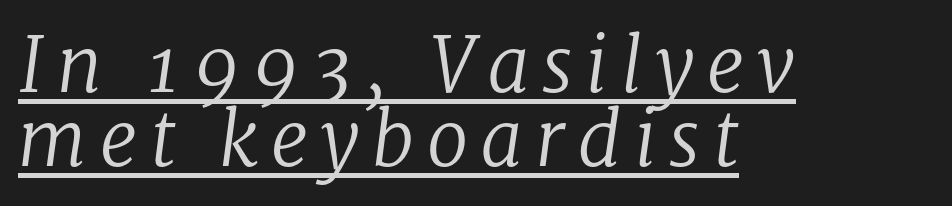
Q: Is the text bold? A: No.
Q: Is the text italic (slanted)? A: Yes, it leans right by about 8 degrees.
Q: Is the typeface a serif or a sans-serif typeface? A: Serif.
Q: Is the text underlined? A: Yes.
Q: How is the paragraph aligned? A: Left-aligned.
Q: Is the spacing between lines tight, normal or loose? A: Tight.
Q: Width (condensed, normal, or wide)? A: Normal.
Q: Stroke contrast? A: Low.
Q: x-height? A: Medium.
Q: Monospaced? A: No.
